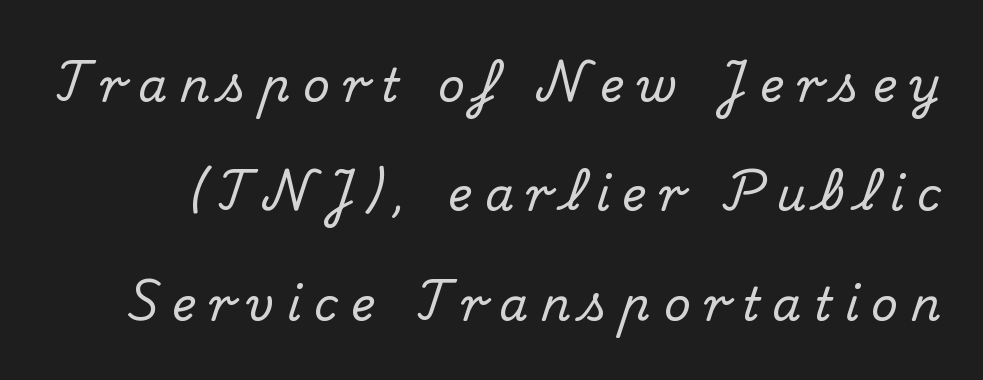
{"serif": "yes", "width": "normal", "stroke_contrast": "medium", "x_height": "small", "monospaced": "no", "underline": "no", "line_spacing": "loose", "line_spacing_ratio": 2.38, "letter_spacing": "wide", "letter_spacing_em": 0.28, "glyph_px": 46}
